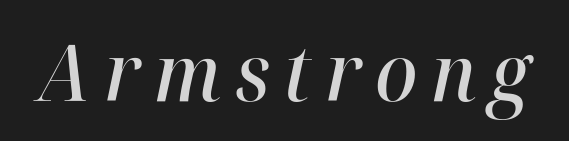
The image shows 79 px semibold type, italic (leaning right); set not underlined; high stroke contrast and a medium x-height.
